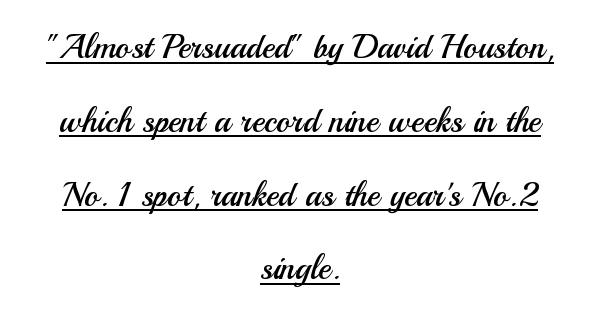
The image shows 34 px regular-weight sans-serif type; set centered, loose line spacing (2.17x), normal letter spacing, underlined; medium stroke contrast and a small x-height.
